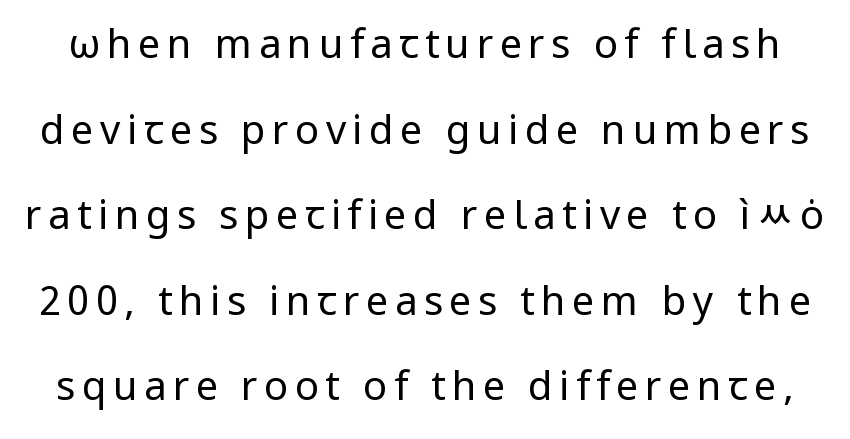
Q: Is the text bold? A: No.
Q: Is the text italic (slanted)? A: No, it is upright.
Q: Is the typeface a serif or a sans-serif typeface? A: Sans-serif.
Q: Is the text underlined? A: No.
Q: Is the spacing between lines tight, normal or loose? A: Loose.
Q: Width (condensed, normal, or wide)? A: Normal.
Q: Stroke contrast? A: Low.
Q: x-height? A: Medium.
Q: Monospaced? A: No.
